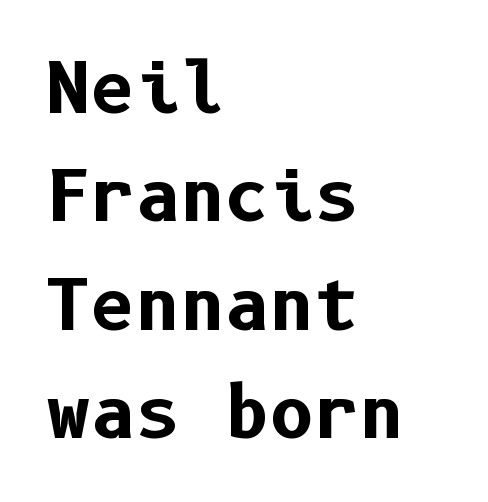
The image shows 69 px bold sans-serif type, upright; set left-aligned, normal line spacing (1.57x), normal letter spacing, not underlined; low stroke contrast and a medium x-height.
